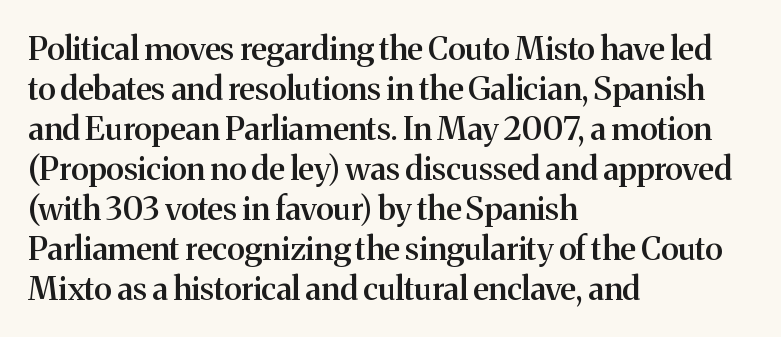
The image shows 32 px semibold serif type, upright; set left-aligned, normal line spacing (1.25x), normal letter spacing, not underlined; medium stroke contrast and a medium x-height.
